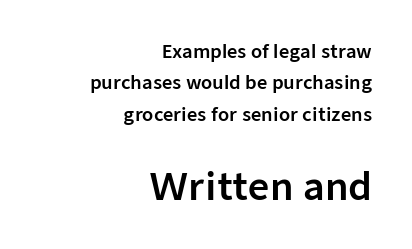
The image shows 37 px sans-serif type, upright; set right-aligned, line spacing 1.74x, normal letter spacing, not underlined; the second (bottom) block is 2.06x larger; low stroke contrast and a medium x-height.
